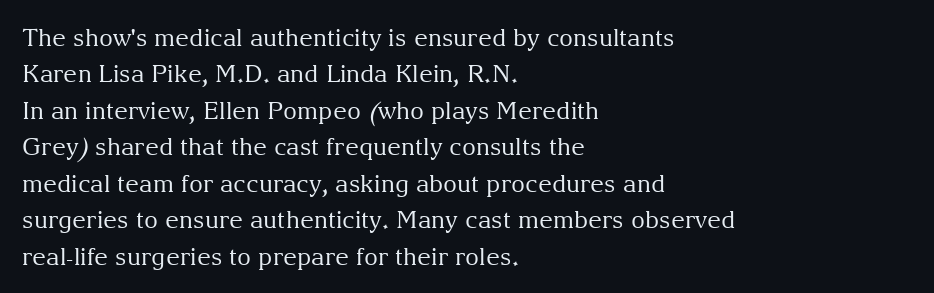
Q: Is the text bold? A: No.
Q: Is the text italic (slanted)? A: No, it is upright.
Q: Is the text underlined? A: No.
Q: How is the paragraph aligned? A: Left-aligned.
Q: Is the spacing between letters normal or unusually wide? A: Normal.
Q: Is the spacing between lines tight, normal or loose? A: Normal.
